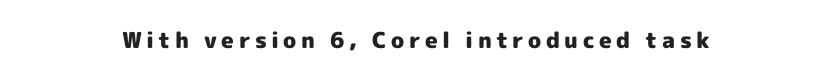
The image shows 22 px bold type, upright; set unusually wide letter spacing (+0.2 em), not underlined.
